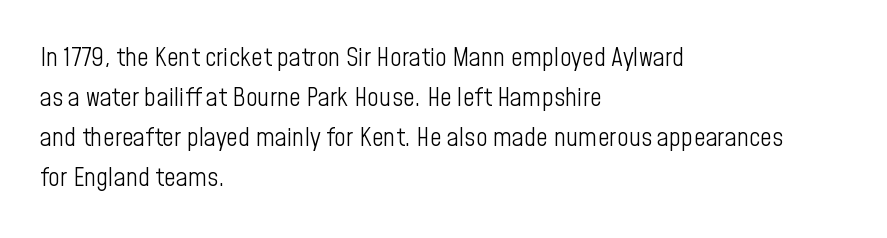
Descender tails drop into unmarked territory. Stroke mass is kept to a normal reading level or below. Default kerning and tracking; the words read as compact shapes. Teacher's note: observe the even left margin — that is flush-left alignment.
